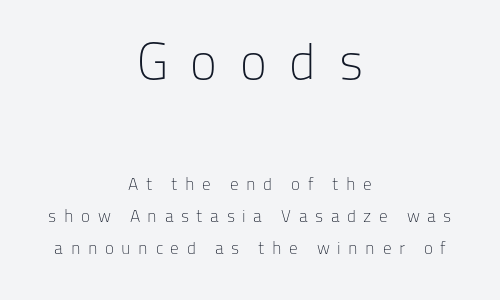
Q: Is the text bold? A: No.
Q: Is the text italic (slanted)? A: No, it is upright.
Q: Is the typeface a serif or a sans-serif typeface? A: Sans-serif.
Q: Is the text underlined? A: No.
Q: How is the paragraph aligned? A: Centered.
Q: Is the spacing between letters normal or unusually wide? A: Unusually wide.
Q: Which block of text is set in a larger size, the first (top) or the second (bottom)? A: The first (top) one.
Q: Width (condensed, normal, or wide)? A: Normal.
Q: Stroke contrast? A: Low.
Q: x-height? A: Medium.
Q: Monospaced? A: No.
